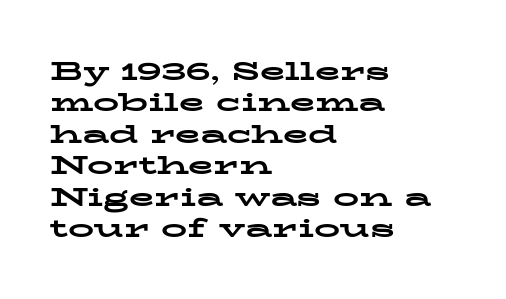
Q: Is the text bold? A: Yes.
Q: Is the text italic (slanted)? A: No, it is upright.
Q: Is the text underlined? A: No.
Q: How is the paragraph aligned? A: Left-aligned.
Q: Is the spacing between letters normal or unusually wide? A: Normal.
